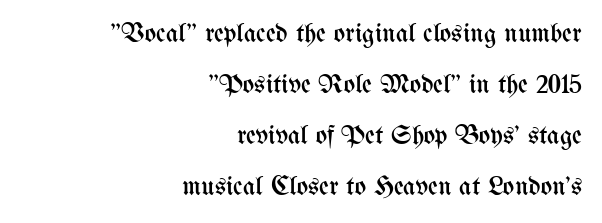
The image shows 27 px text type, upright; set right-aligned, line spacing 1.89x, normal letter spacing, not underlined.
